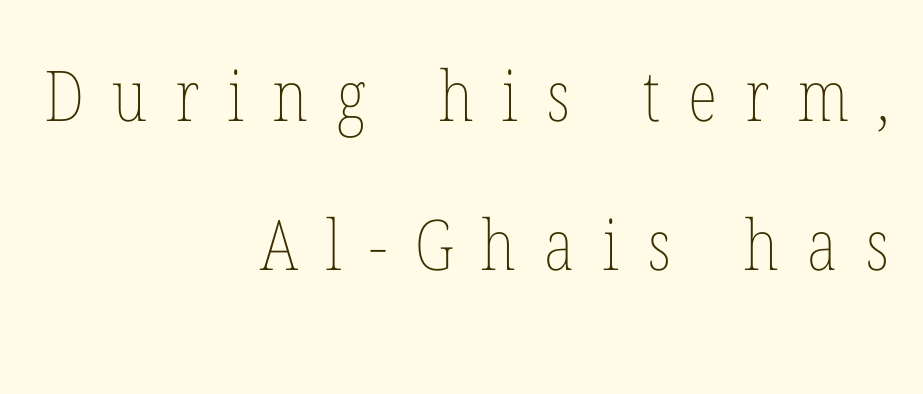
{"italic": "no", "bold": "no", "weight": "thin", "width": "condensed", "stroke_contrast": "low", "x_height": "medium", "monospaced": "no", "underline": "no", "align": "right", "line_spacing": "loose", "line_spacing_ratio": 2.13, "letter_spacing": "wide", "letter_spacing_em": 0.4, "glyph_px": 70}
